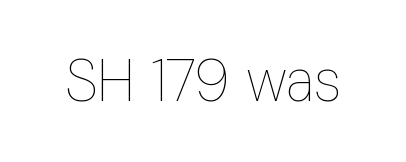
Q: Is the text bold? A: No.
Q: Is the text italic (slanted)? A: No, it is upright.
Q: Is the text underlined? A: No.
Q: Is the spacing between letters normal or unusually wide? A: Normal.
Q: Width (condensed, normal, or wide)? A: Condensed.
Q: Stroke contrast? A: Low.
Q: x-height? A: Medium.
Q: Monospaced? A: No.
